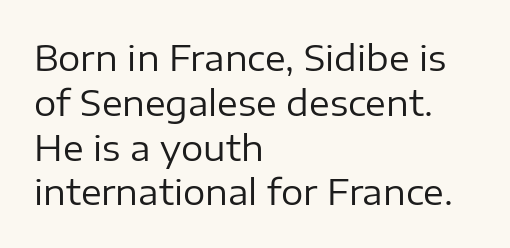
Q: Is the text bold? A: No.
Q: Is the text italic (slanted)? A: No, it is upright.
Q: Is the typeface a serif or a sans-serif typeface? A: Sans-serif.
Q: Is the text underlined? A: No.
Q: How is the paragraph aligned? A: Left-aligned.
Q: Is the spacing between letters normal or unusually wide? A: Normal.
Q: Is the spacing between lines tight, normal or loose? A: Normal.
Q: Width (condensed, normal, or wide)? A: Normal.
Q: Stroke contrast? A: Low.
Q: x-height? A: Medium.
Q: Monospaced? A: No.
